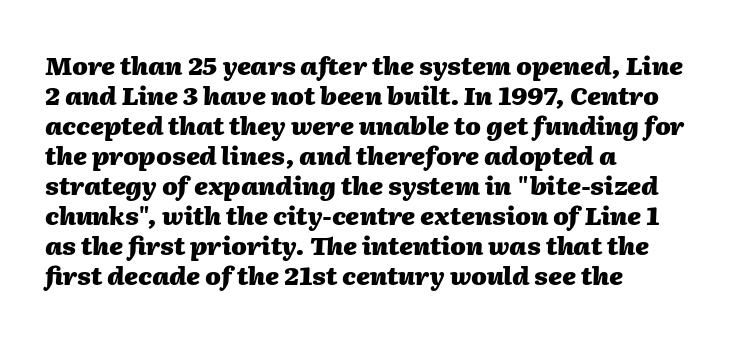
{"italic": "yes", "lean": "right", "slant_degrees": 2, "bold": "yes", "underline": "no", "align": "left", "line_spacing_ratio": 1.2, "letter_spacing": "normal", "letter_spacing_em": 0.0, "glyph_px": 25}
